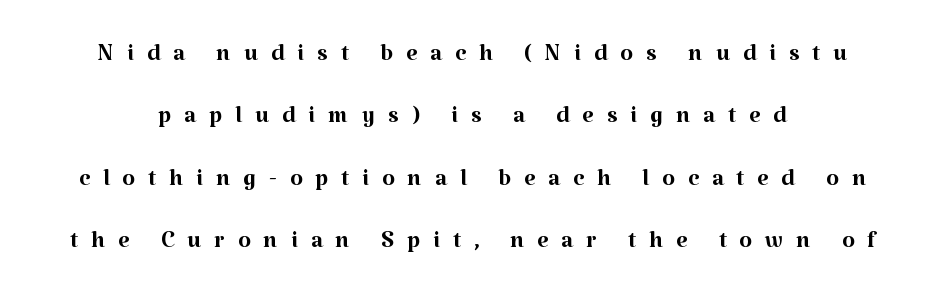
The image shows 33 px regular-weight serif type, upright; set centered, line spacing 1.89x, unusually wide letter spacing (+0.39 em), not underlined; medium stroke contrast and a medium x-height.
